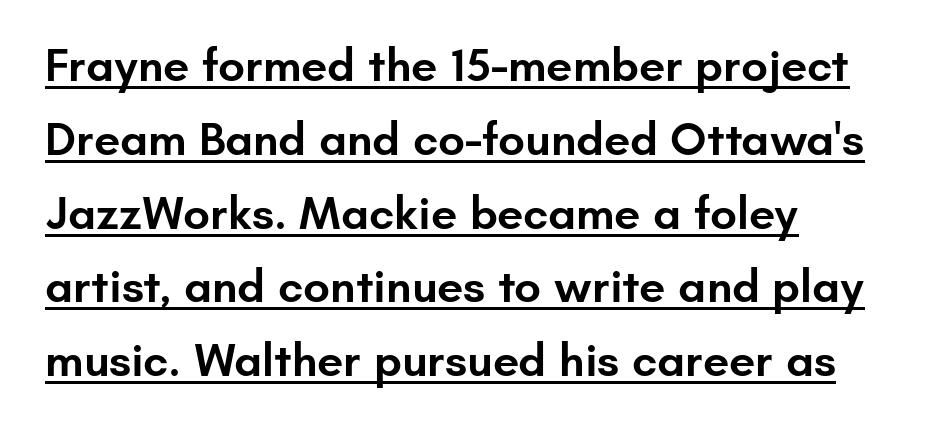
The image shows 47 px semibold sans-serif type, upright; set normal line spacing (1.57x), normal letter spacing, underlined; low stroke contrast and a small x-height.
